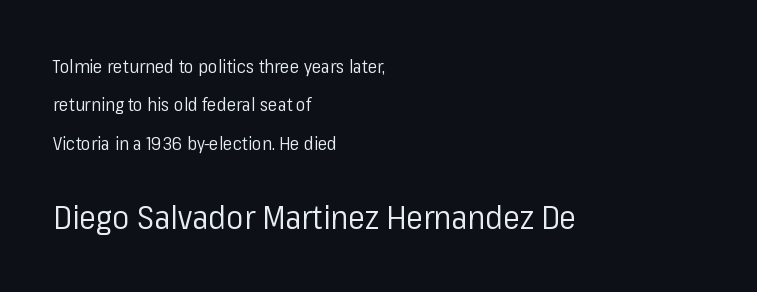
Q: Is the text bold? A: No.
Q: Is the text italic (slanted)? A: No, it is upright.
Q: Is the typeface a serif or a sans-serif typeface? A: Sans-serif.
Q: Is the text underlined? A: No.
Q: How is the paragraph aligned? A: Left-aligned.
Q: Is the spacing between letters normal or unusually wide? A: Normal.
Q: Is the spacing between lines tight, normal or loose? A: Loose.
Q: Which block of text is set in a larger size, the first (top) or the second (bottom)? A: The second (bottom) one.
Q: Width (condensed, normal, or wide)? A: Normal.
Q: Stroke contrast? A: Low.
Q: x-height? A: Medium.
Q: Monospaced? A: No.
